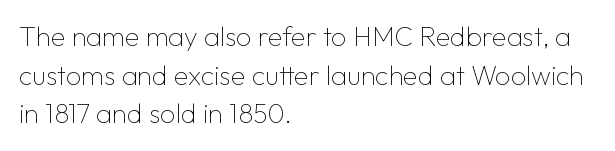
{"italic": "no", "bold": "no", "underline": "no", "align": "left", "line_spacing": "normal", "line_spacing_ratio": 1.43, "letter_spacing": "normal", "letter_spacing_em": 0.0, "glyph_px": 27}
